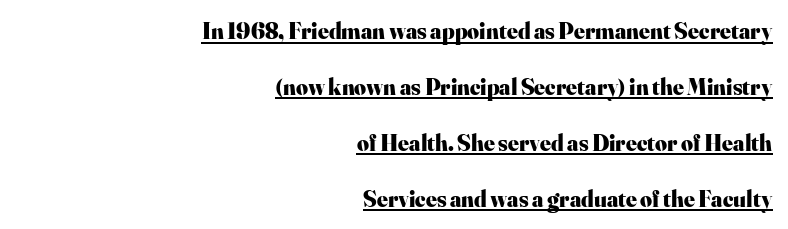
{"italic": "no", "bold": "yes", "underline": "yes", "align": "right", "line_spacing": "loose", "line_spacing_ratio": 2.43, "letter_spacing": "normal", "letter_spacing_em": 0.0, "glyph_px": 23}
